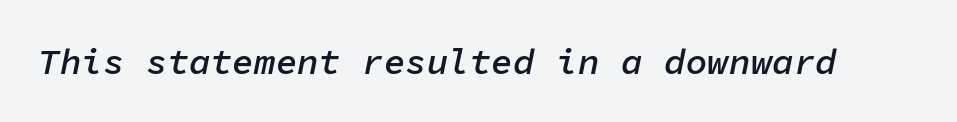
The image shows 36 px semibold type, italic (leaning right), monospaced; set normal letter spacing, not underlined; low stroke contrast and a medium x-height.
